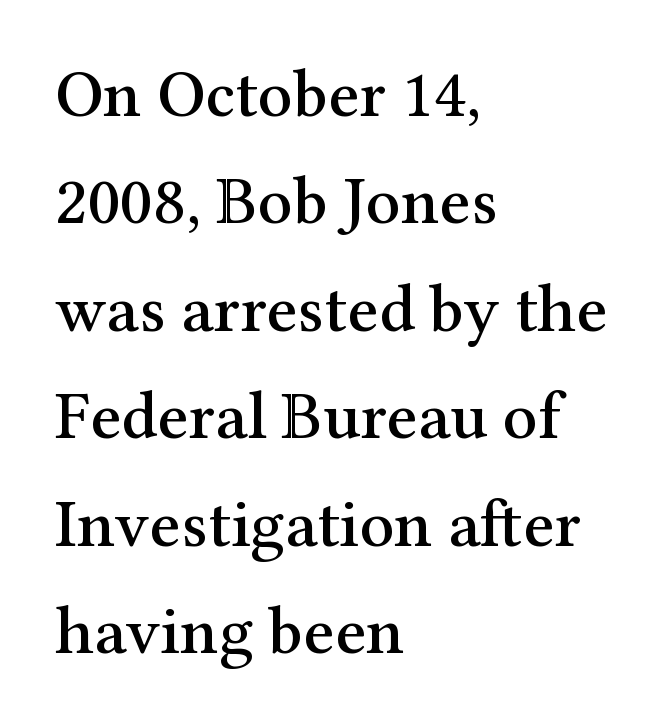
{"serif": "yes", "italic": "no", "width": "normal", "stroke_contrast": "medium", "x_height": "medium", "monospaced": "no", "underline": "no", "align": "left", "line_spacing": "normal", "line_spacing_ratio": 1.58, "letter_spacing": "normal", "letter_spacing_em": 0.0, "glyph_px": 68}
